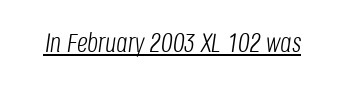
{"italic": "yes", "lean": "right", "slant_degrees": 8, "bold": "no", "underline": "yes", "letter_spacing": "normal", "letter_spacing_em": 0.0, "glyph_px": 27}
